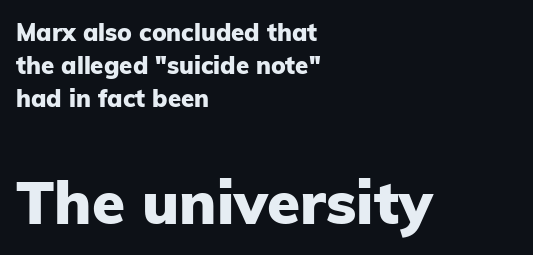
Q: Is the text bold? A: Yes.
Q: Is the text italic (slanted)? A: No, it is upright.
Q: Is the typeface a serif or a sans-serif typeface? A: Sans-serif.
Q: Is the text underlined? A: No.
Q: How is the paragraph aligned? A: Left-aligned.
Q: Is the spacing between letters normal or unusually wide? A: Normal.
Q: Is the spacing between lines tight, normal or loose? A: Normal.
Q: Which block of text is set in a larger size, the first (top) or the second (bottom)? A: The second (bottom) one.
Q: Width (condensed, normal, or wide)? A: Normal.
Q: Stroke contrast? A: Low.
Q: x-height? A: Medium.
Q: Monospaced? A: No.
